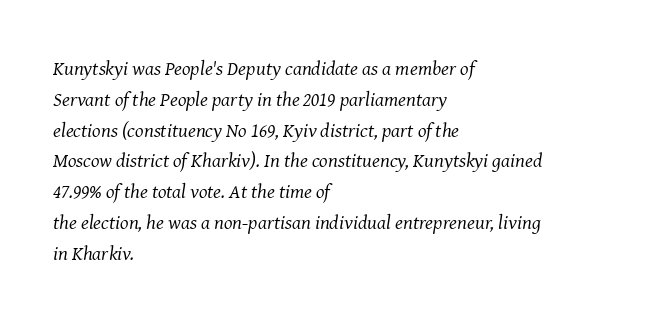
The image shows 20 px text type, italic (leaning right); set left-aligned, normal line spacing (1.54x), normal letter spacing, not underlined.
